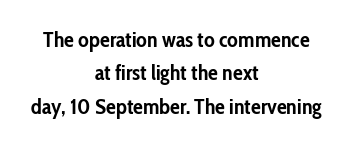
{"italic": "no", "bold": "yes", "underline": "no", "align": "center", "line_spacing": "normal", "line_spacing_ratio": 1.52, "letter_spacing": "normal", "letter_spacing_em": 0.0, "glyph_px": 22}
